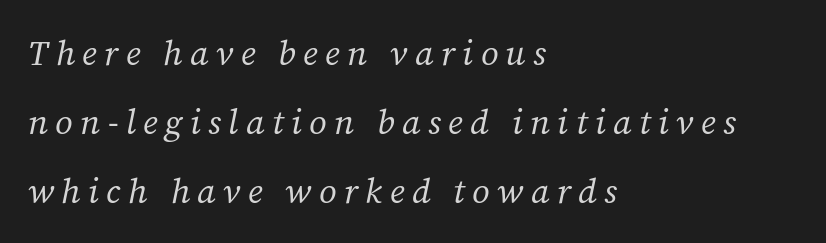
The image shows 35 px regular-weight serif type, italic (leaning right); set left-aligned, loose line spacing (1.97x), unusually wide letter spacing (+0.21 em), not underlined; medium stroke contrast and a medium x-height.
